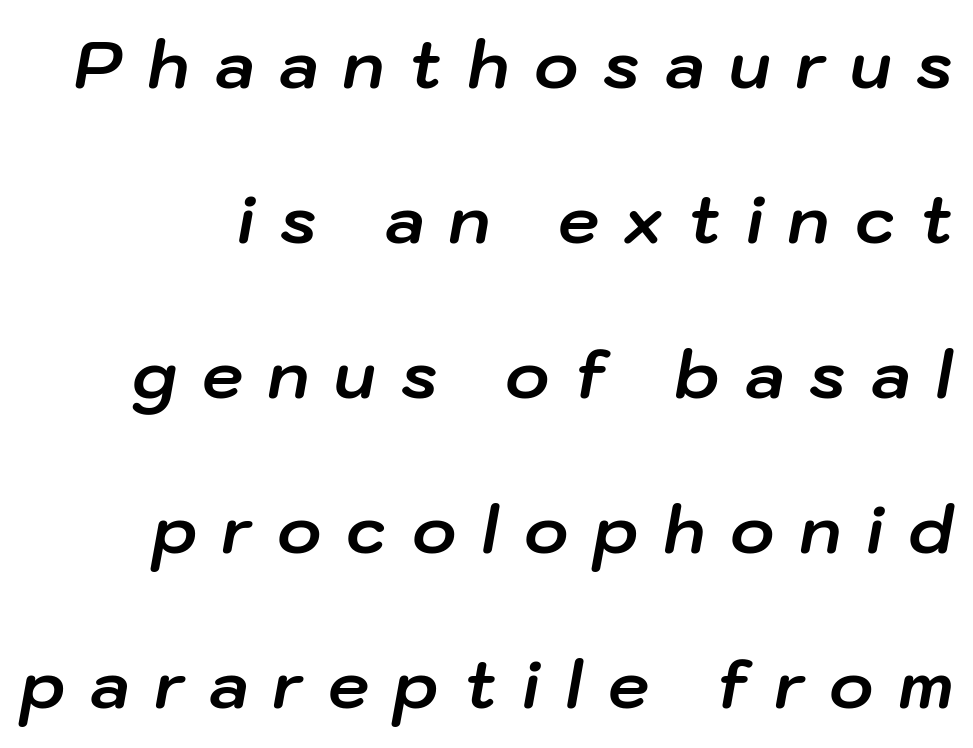
{"italic": "yes", "lean": "right", "slant_degrees": 10, "bold": "yes", "weight": "bold", "width": "normal", "stroke_contrast": "low", "x_height": "medium", "monospaced": "no", "underline": "no", "line_spacing": "loose", "line_spacing_ratio": 2.35, "letter_spacing": "wide", "letter_spacing_em": 0.38, "glyph_px": 66}
